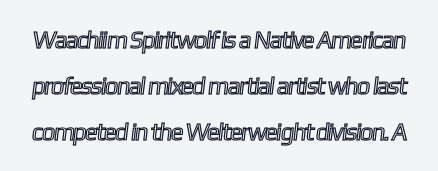
{"underline": "no", "line_spacing": "loose", "line_spacing_ratio": 1.91, "letter_spacing": "normal", "letter_spacing_em": 0.0, "glyph_px": 24}
